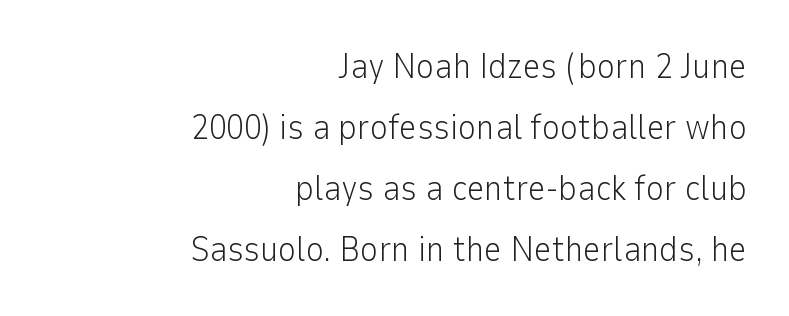
The image shows 35 px light sans-serif type, upright; set right-aligned, line spacing 1.74x, normal letter spacing, not underlined; low stroke contrast and a medium x-height.
